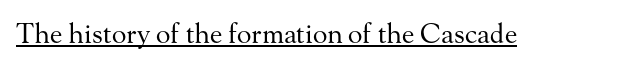
Q: Is the text bold? A: No.
Q: Is the text italic (slanted)? A: No, it is upright.
Q: Is the text underlined? A: Yes.
Q: Is the spacing between letters normal or unusually wide? A: Normal.
